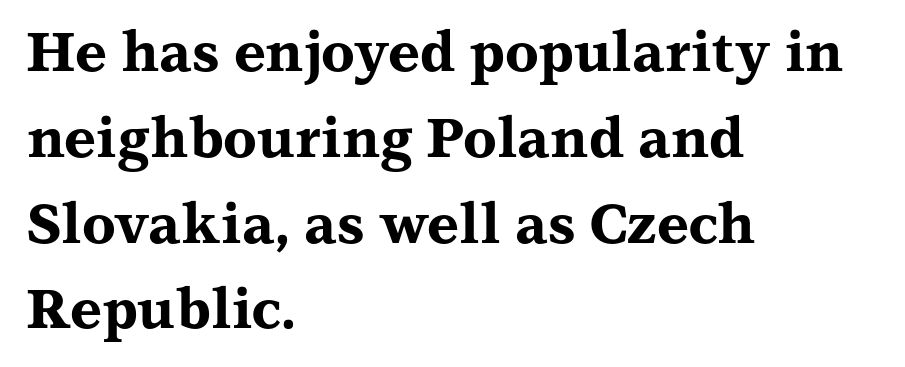
Q: Is the text bold? A: Yes.
Q: Is the text italic (slanted)? A: No, it is upright.
Q: Is the typeface a serif or a sans-serif typeface? A: Serif.
Q: Is the text underlined? A: No.
Q: How is the paragraph aligned? A: Left-aligned.
Q: Is the spacing between letters normal or unusually wide? A: Normal.
Q: Is the spacing between lines tight, normal or loose? A: Normal.
Q: Width (condensed, normal, or wide)? A: Wide.
Q: Stroke contrast? A: Medium.
Q: x-height? A: Medium.
Q: Monospaced? A: No.
